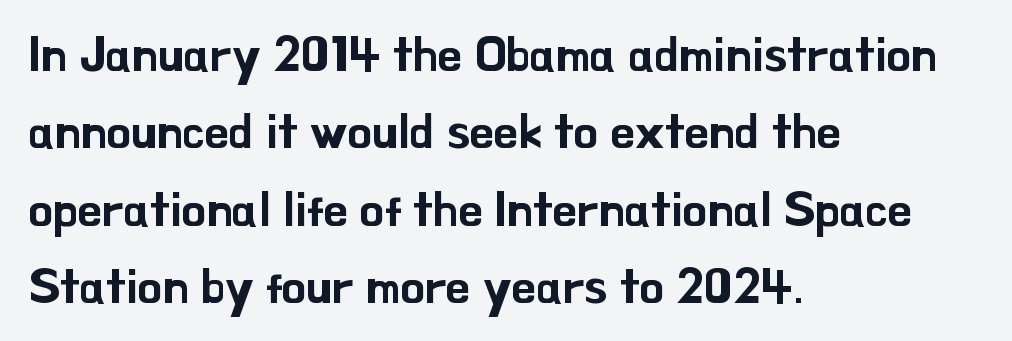
Q: Is the text italic (slanted)? A: No, it is upright.
Q: Is the typeface a serif or a sans-serif typeface? A: Sans-serif.
Q: Is the text underlined? A: No.
Q: How is the paragraph aligned? A: Left-aligned.
Q: Is the spacing between letters normal or unusually wide? A: Normal.
Q: Is the spacing between lines tight, normal or loose? A: Normal.
Q: Width (condensed, normal, or wide)? A: Normal.
Q: Stroke contrast? A: Low.
Q: x-height? A: Small.
Q: Monospaced? A: No.
